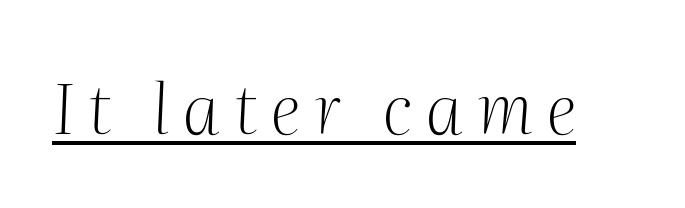
{"serif": "yes", "italic": "yes", "lean": "right", "slant_degrees": 2, "bold": "no", "weight": "light", "width": "normal", "stroke_contrast": "medium", "x_height": "medium", "monospaced": "no", "underline": "yes", "letter_spacing": "wide", "letter_spacing_em": 0.2, "glyph_px": 69}
